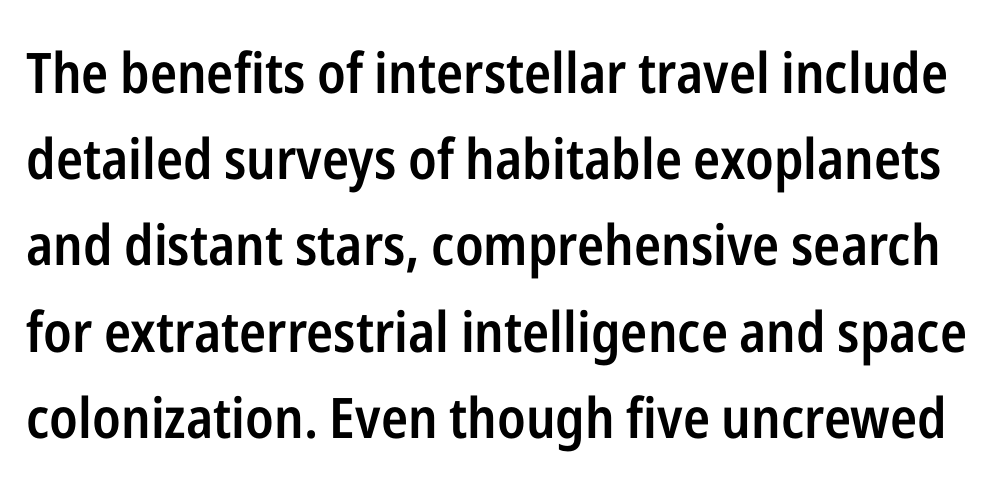
Does the leading feel generous? No, just average. I'd call this a sans setting — the letters go barefoot. Think of a printed novel: that variable character pitch is what you see here. Each glyph is drawn with semibold strokes, heavier than normal yet not fully bold.
